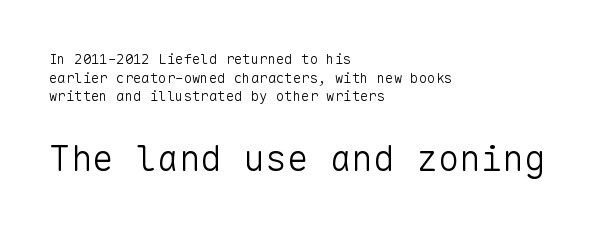
{"serif": "no", "italic": "no", "bold": "no", "weight": "light", "width": "normal", "stroke_contrast": "low", "x_height": "medium", "monospaced": "yes", "underline": "no", "align": "left", "line_spacing": "normal", "line_spacing_ratio": 1.33, "letter_spacing": "normal", "letter_spacing_em": 0.0, "larger_block": "second", "size_ratio": 2.57, "glyph_px": 36}
